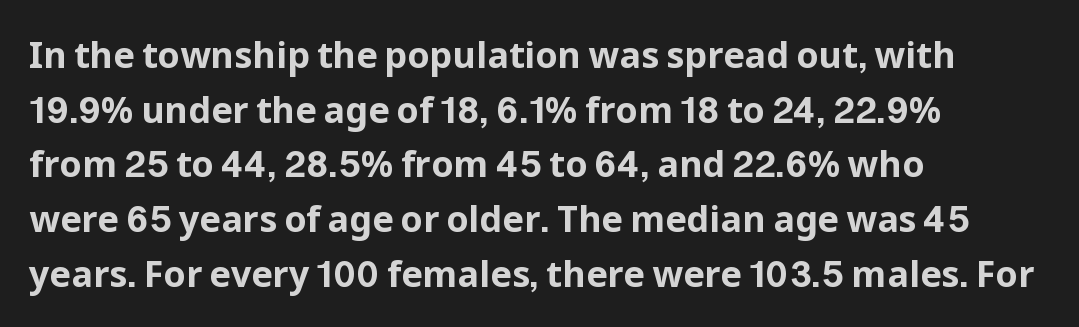
Q: Is the text bold? A: Yes.
Q: Is the text italic (slanted)? A: No, it is upright.
Q: Is the typeface a serif or a sans-serif typeface? A: Sans-serif.
Q: Is the text underlined? A: No.
Q: How is the paragraph aligned? A: Left-aligned.
Q: Is the spacing between letters normal or unusually wide? A: Normal.
Q: Is the spacing between lines tight, normal or loose? A: Normal.
Q: Width (condensed, normal, or wide)? A: Normal.
Q: Stroke contrast? A: Low.
Q: x-height? A: Medium.
Q: Monospaced? A: No.
